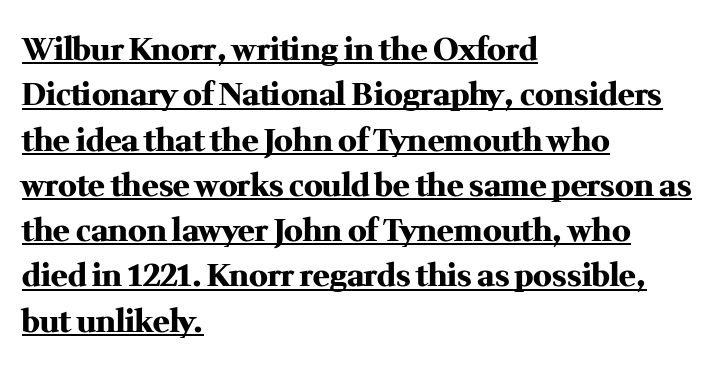
{"serif": "yes", "italic": "no", "bold": "yes", "weight": "heavy", "width": "normal", "stroke_contrast": "medium", "x_height": "medium", "monospaced": "no", "underline": "yes", "align": "left", "line_spacing": "normal", "line_spacing_ratio": 1.46, "letter_spacing": "normal", "letter_spacing_em": 0.0, "glyph_px": 31}
